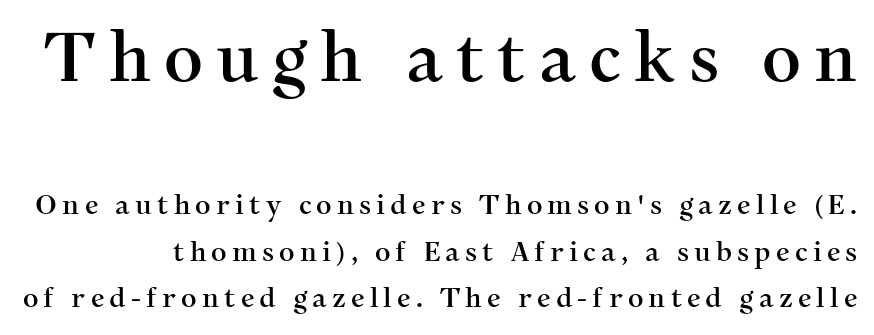
Reading top to bottom, the characters get smaller at the block break. A bare baseline throughout the passage. Characters remain perfectly vertical along every line. In terms of letterform style, serifs are clearly present. You could not count columns in this text — the font is proportionally spaced.
